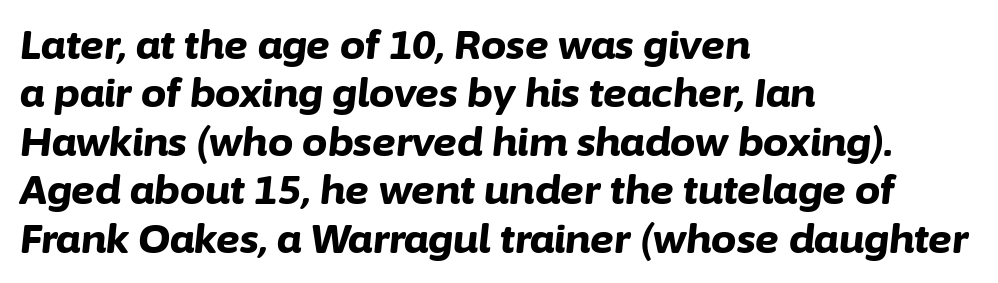
Any mark beneath the type? The region is blank. This rendering uses left alignment, leaving the right contour irregular. Here the designer chose a conventional face with non-uniform glyph widths. These lines keep a tight, regular rhythm from letter to letter.
